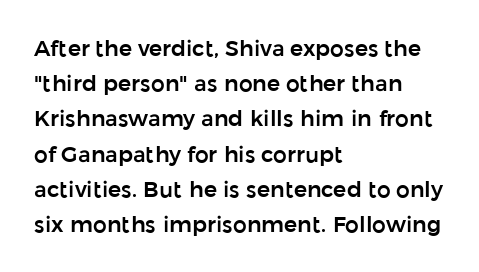
The face used here is rendered with its standard letterfit. A bare baseline throughout the passage. The compositor pushed each line to the left boundary. Regarding leading, the lines here are spaced in the standard way.
